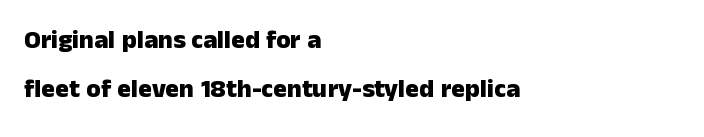
Q: Is the text bold? A: Yes.
Q: Is the text italic (slanted)? A: No, it is upright.
Q: Is the text underlined? A: No.
Q: How is the paragraph aligned? A: Left-aligned.
Q: Is the spacing between letters normal or unusually wide? A: Normal.
